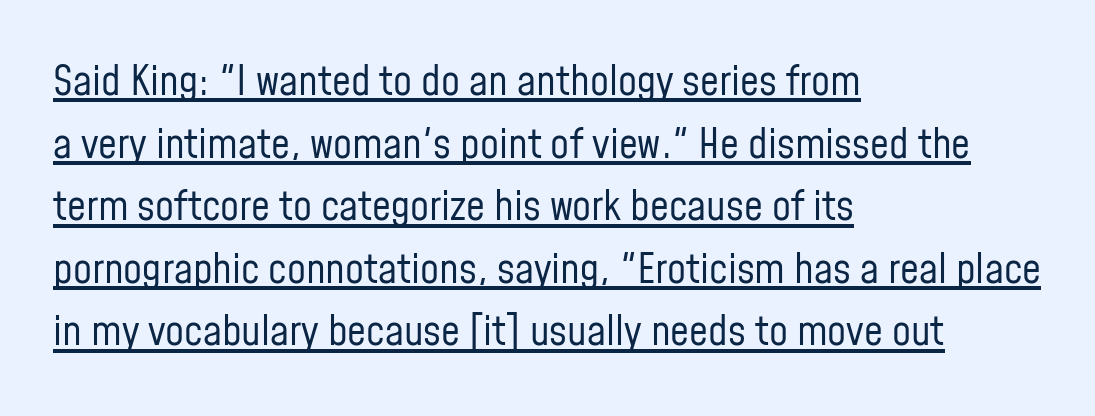
Q: Is the text bold? A: No.
Q: Is the text italic (slanted)? A: No, it is upright.
Q: Is the typeface a serif or a sans-serif typeface? A: Sans-serif.
Q: Is the text underlined? A: Yes.
Q: How is the paragraph aligned? A: Left-aligned.
Q: Is the spacing between letters normal or unusually wide? A: Normal.
Q: Is the spacing between lines tight, normal or loose? A: Normal.
Q: Width (condensed, normal, or wide)? A: Condensed.
Q: Stroke contrast? A: Low.
Q: x-height? A: Medium.
Q: Monospaced? A: No.
